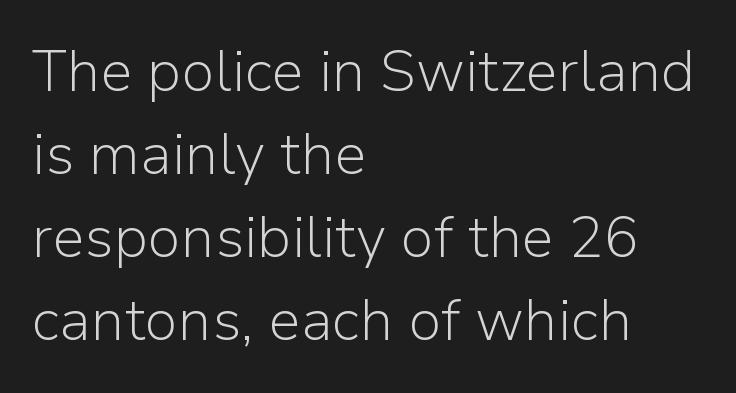
{"serif": "no", "italic": "no", "bold": "no", "weight": "light", "width": "normal", "stroke_contrast": "low", "x_height": "medium", "monospaced": "no", "underline": "no", "align": "left", "line_spacing": "normal", "line_spacing_ratio": 1.43, "letter_spacing": "normal", "letter_spacing_em": 0.0, "glyph_px": 58}
